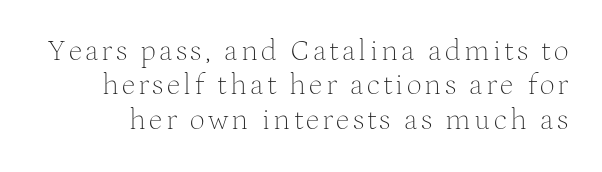
{"serif": "yes", "italic": "no", "bold": "no", "weight": "thin", "width": "normal", "stroke_contrast": "medium", "x_height": "medium", "monospaced": "no", "underline": "no", "line_spacing": "tight", "line_spacing_ratio": 1.15, "glyph_px": 30}
